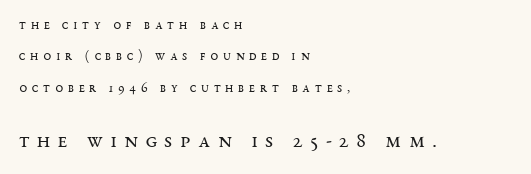
The image shows 22 px text type, upright; set left-aligned, loose line spacing (2.25x), unusually wide letter spacing (+0.34 em), not underlined; the second (bottom) block is 1.57x larger.
